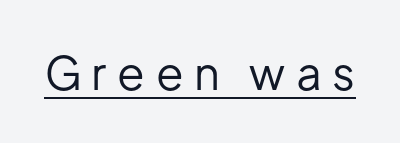
{"serif": "no", "italic": "no", "bold": "no", "weight": "regular", "width": "normal", "stroke_contrast": "low", "x_height": "medium", "monospaced": "no", "underline": "yes", "letter_spacing": "wide", "letter_spacing_em": 0.24, "glyph_px": 45}
